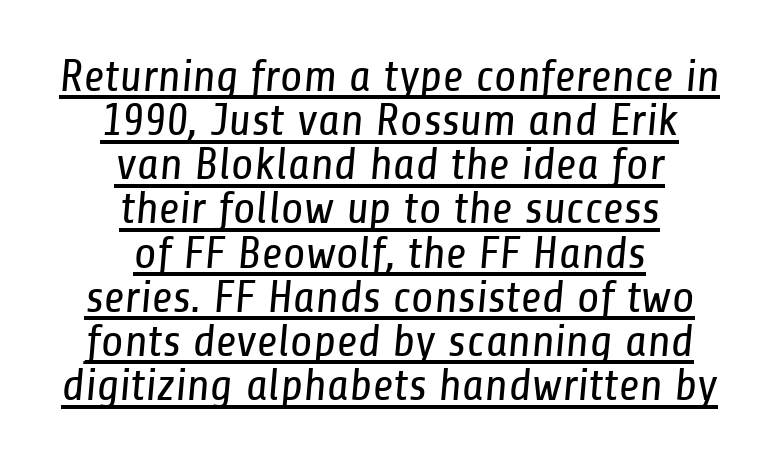
Q: Is the text bold? A: No.
Q: Is the typeface a serif or a sans-serif typeface? A: Sans-serif.
Q: Is the text underlined? A: Yes.
Q: How is the paragraph aligned? A: Centered.
Q: Is the spacing between letters normal or unusually wide? A: Normal.
Q: Is the spacing between lines tight, normal or loose? A: Tight.
Q: Width (condensed, normal, or wide)? A: Condensed.
Q: Stroke contrast? A: Low.
Q: x-height? A: Medium.
Q: Monospaced? A: No.
